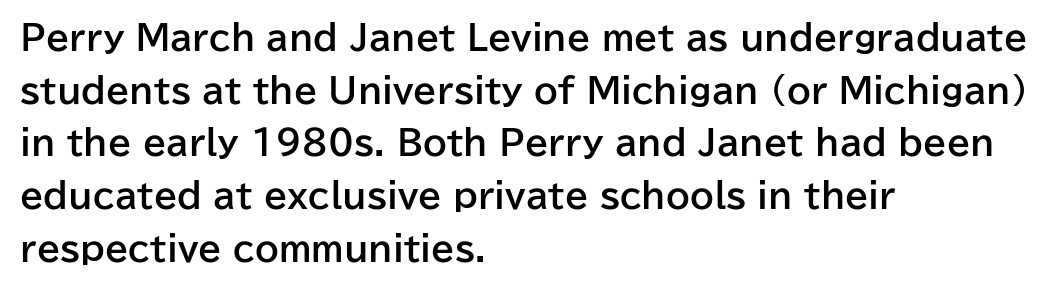
Vertical spacing — default. Inter-character spacing is left at the font's built-in metrics. Has an underline been added? It has not. Note the varied advance widths — an 'i' is clearly narrower than an 'm'. Does the weight exceed regular? Yes, all the way to bold. In terms of letterform style, serifs are entirely absent.
